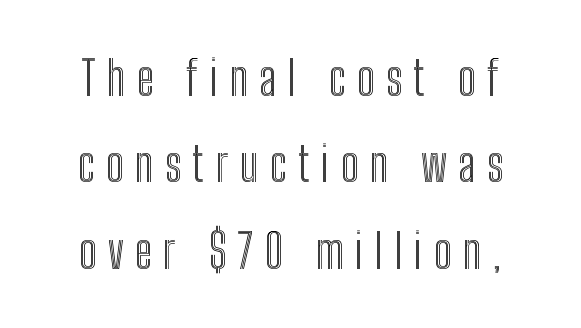
{"italic": "no", "width": "condensed", "x_height": "medium", "monospaced": "no", "underline": "no", "line_spacing_ratio": 1.8, "letter_spacing": "wide", "letter_spacing_em": 0.23, "glyph_px": 48}
